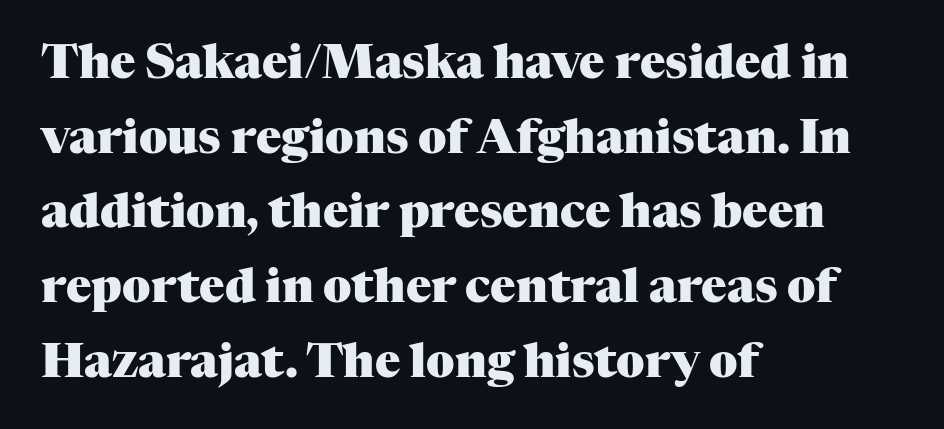
The image shows 47 px heavy serif type, upright; set left-aligned, normal line spacing (1.59x), normal letter spacing, not underlined; medium stroke contrast and a medium x-height.
